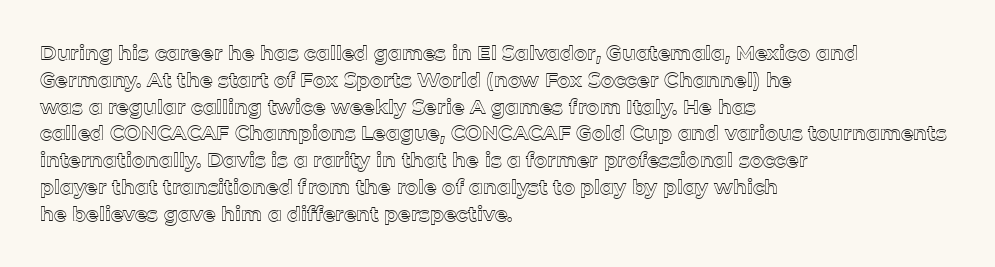
The vertical gap from one line to the next is medium. The letters sit at their default tracking, neither squeezed nor spread. A student would call this left alignment; a typographer would say flush left, rag right. Does the lettering tilt? It doesn't — this is upright.
